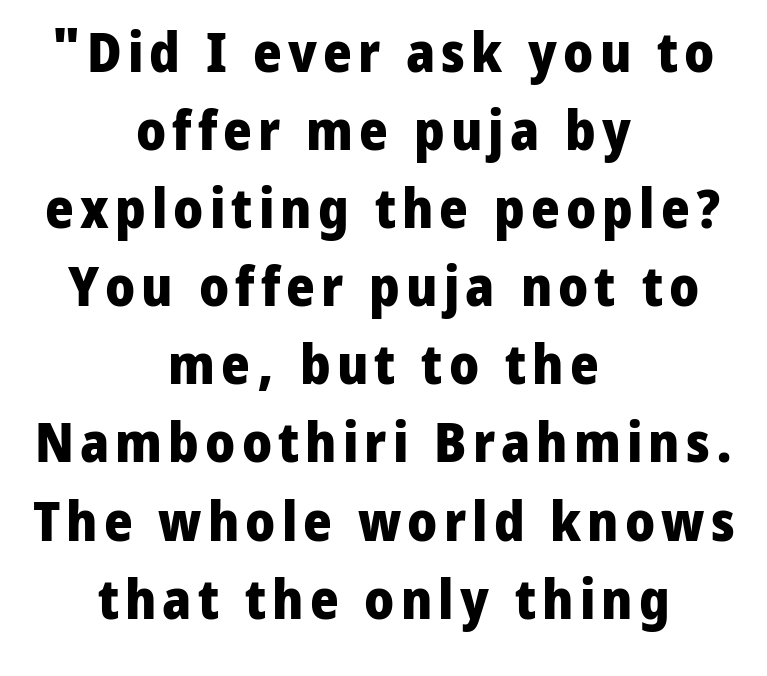
Q: Is the text bold? A: Yes.
Q: Is the text italic (slanted)? A: No, it is upright.
Q: Is the typeface a serif or a sans-serif typeface? A: Sans-serif.
Q: Is the text underlined? A: No.
Q: How is the paragraph aligned? A: Centered.
Q: Is the spacing between lines tight, normal or loose? A: Normal.
Q: Width (condensed, normal, or wide)? A: Normal.
Q: Stroke contrast? A: Low.
Q: x-height? A: Medium.
Q: Monospaced? A: No.
